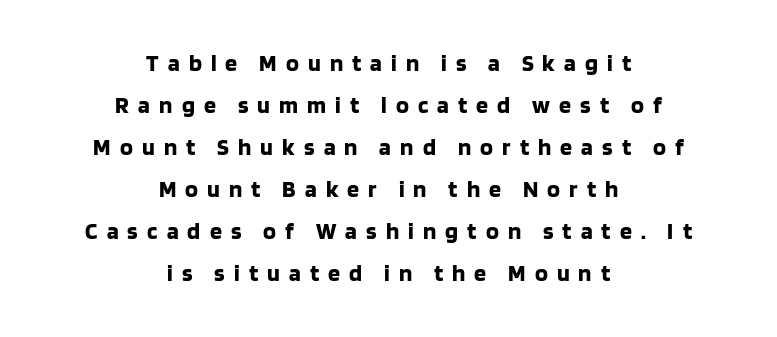
The image shows 24 px bold type, upright; set centered, line spacing 1.75x, unusually wide letter spacing (+0.38 em), not underlined.
